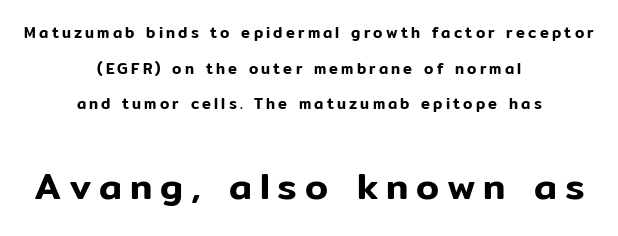
Q: Is the text italic (slanted)? A: No, it is upright.
Q: Is the typeface a serif or a sans-serif typeface? A: Sans-serif.
Q: Is the text underlined? A: No.
Q: How is the paragraph aligned? A: Centered.
Q: Is the spacing between letters normal or unusually wide? A: Unusually wide.
Q: Is the spacing between lines tight, normal or loose? A: Loose.
Q: Which block of text is set in a larger size, the first (top) or the second (bottom)? A: The second (bottom) one.
Q: Width (condensed, normal, or wide)? A: Normal.
Q: Stroke contrast? A: Low.
Q: x-height? A: Medium.
Q: Monospaced? A: No.
